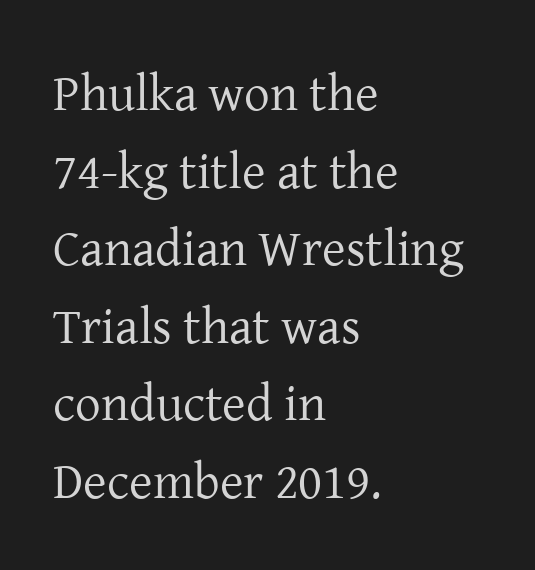
Q: Is the text bold? A: No.
Q: Is the text italic (slanted)? A: No, it is upright.
Q: Is the typeface a serif or a sans-serif typeface? A: Serif.
Q: Is the text underlined? A: No.
Q: How is the paragraph aligned? A: Left-aligned.
Q: Is the spacing between letters normal or unusually wide? A: Normal.
Q: Is the spacing between lines tight, normal or loose? A: Normal.
Q: Width (condensed, normal, or wide)? A: Normal.
Q: Stroke contrast? A: Low.
Q: x-height? A: Medium.
Q: Monospaced? A: No.
